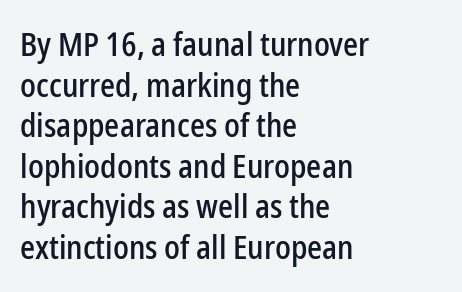
The image shows 33 px condensed sans-serif type, upright; set left-aligned, line spacing 1.23x, normal letter spacing, not underlined; low stroke contrast and a medium x-height.
